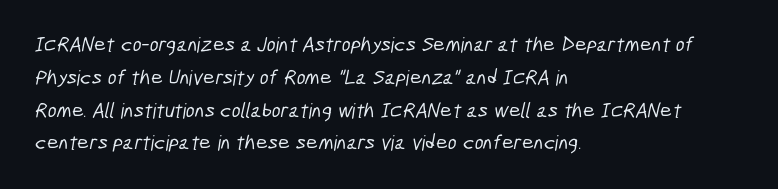
The image shows 21 px text type; set left-aligned, normal line spacing (1.56x), normal letter spacing, not underlined.
